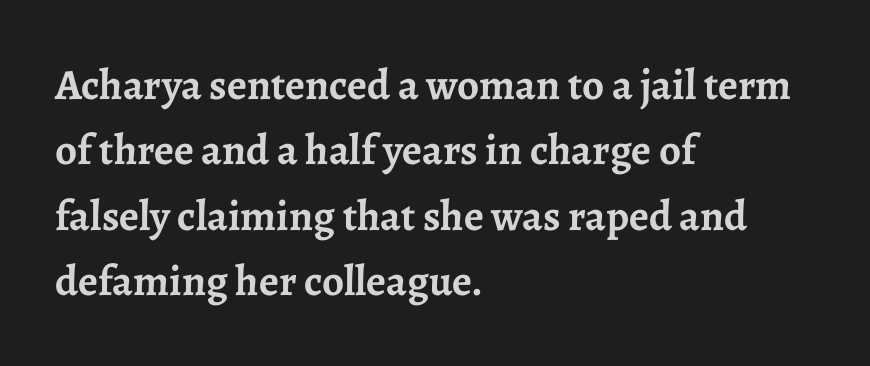
The image shows 43 px semibold serif type, upright; set left-aligned, normal line spacing (1.52x), normal letter spacing, not underlined; low stroke contrast and a medium x-height.
